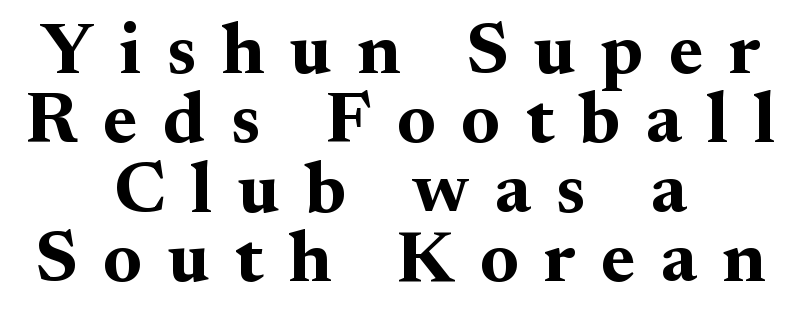
Q: Is the text bold? A: Yes.
Q: Is the text italic (slanted)? A: No, it is upright.
Q: Is the typeface a serif or a sans-serif typeface? A: Serif.
Q: Is the text underlined? A: No.
Q: How is the paragraph aligned? A: Centered.
Q: Is the spacing between letters normal or unusually wide? A: Unusually wide.
Q: Is the spacing between lines tight, normal or loose? A: Tight.
Q: Width (condensed, normal, or wide)? A: Normal.
Q: Stroke contrast? A: Medium.
Q: x-height? A: Small.
Q: Monospaced? A: No.
